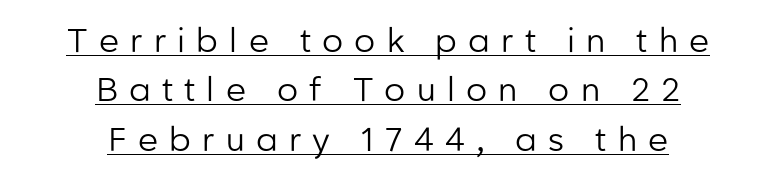
{"serif": "no", "italic": "no", "bold": "no", "weight": "regular", "width": "normal", "stroke_contrast": "low", "x_height": "medium", "monospaced": "no", "underline": "yes", "align": "center", "line_spacing": "normal", "line_spacing_ratio": 1.5, "letter_spacing": "wide", "letter_spacing_em": 0.34, "glyph_px": 33}
